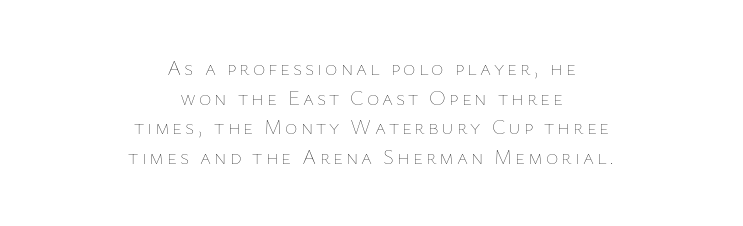
{"italic": "no", "bold": "no", "underline": "no", "align": "center", "line_spacing": "normal", "line_spacing_ratio": 1.41, "glyph_px": 21}
